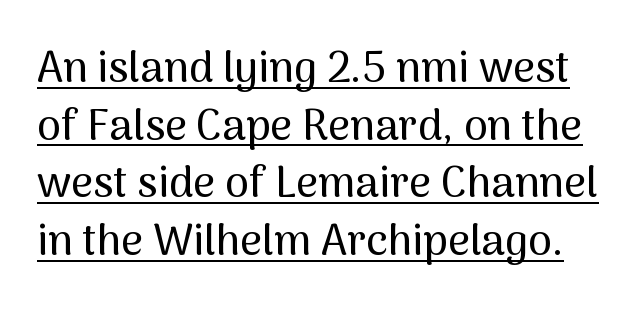
The image shows 43 px sans-serif type, upright; set normal line spacing (1.34x), normal letter spacing, underlined; medium stroke contrast and a medium x-height.
